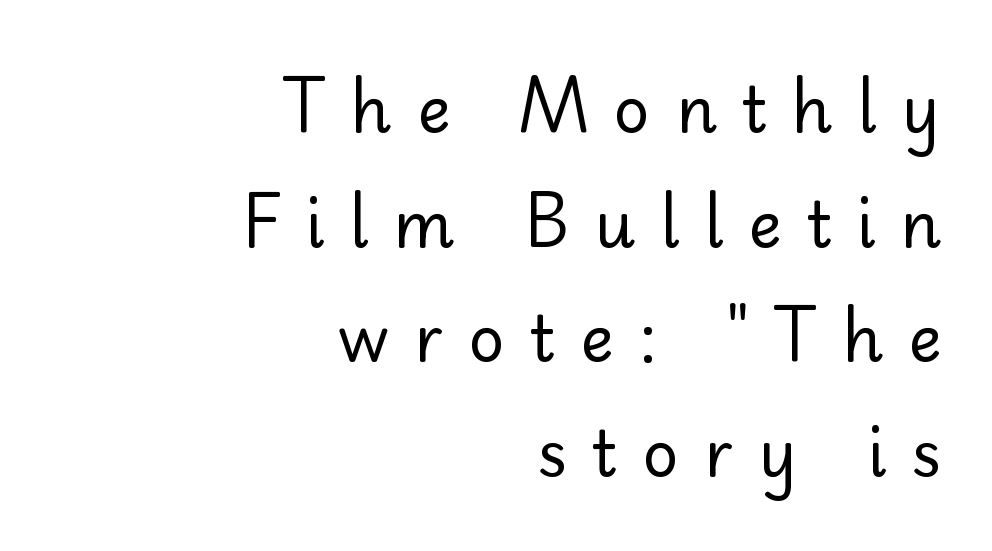
Q: Is the text bold? A: No.
Q: Is the text italic (slanted)? A: No, it is upright.
Q: Is the typeface a serif or a sans-serif typeface? A: Sans-serif.
Q: Is the text underlined? A: No.
Q: How is the paragraph aligned? A: Right-aligned.
Q: Is the spacing between letters normal or unusually wide? A: Unusually wide.
Q: Width (condensed, normal, or wide)? A: Normal.
Q: Stroke contrast? A: Low.
Q: x-height? A: Small.
Q: Monospaced? A: No.
